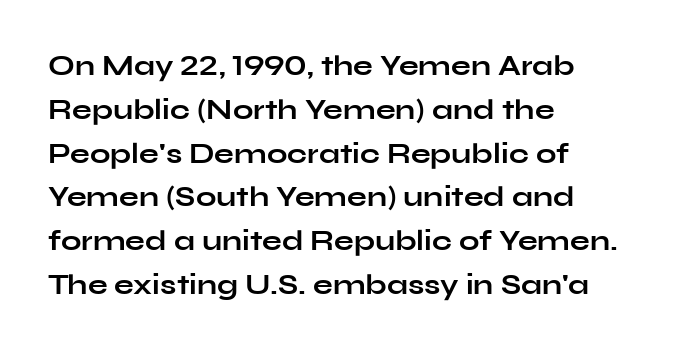
No feet cap the strokes, marking this as sans-serif type. Typographic density is high because the face is bold. Does the copy run flush right? No — it runs flush left. Each letter keeps its own natural width here, so spacing adapts to shape. The horizontal fit of the characters is conventional and even.
